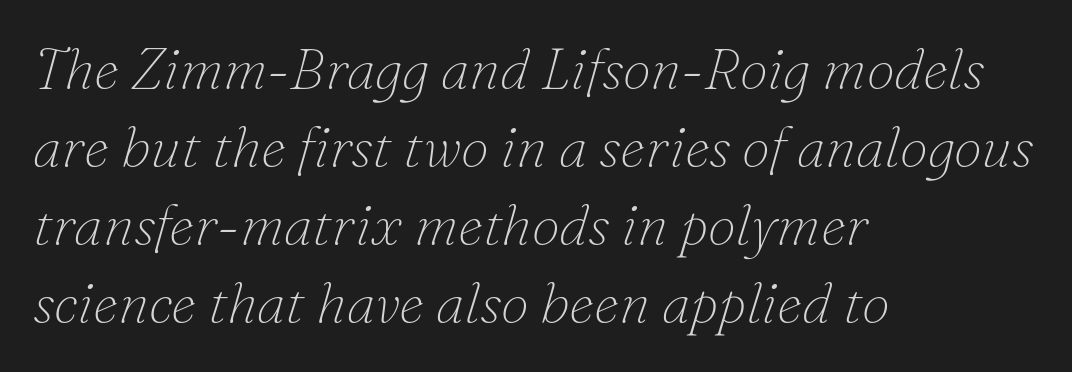
Observe the serifs anchoring each vertical stroke in this sample. The passage shown is not bold in any degree. The line texture is even and compact thanks to regular tracking. Honestly, the row spacing looks completely unremarkable. The lines are quadded left. A typesetter would mark this as italic.
